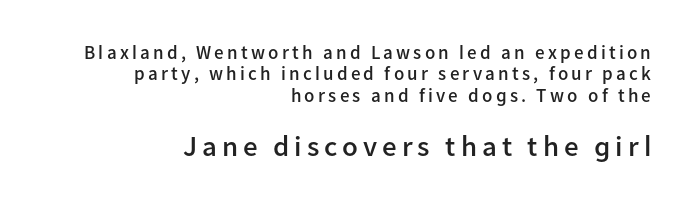
Q: Is the text bold? A: Semi-bold.
Q: Is the text italic (slanted)? A: No, it is upright.
Q: Is the typeface a serif or a sans-serif typeface? A: Sans-serif.
Q: Is the text underlined? A: No.
Q: How is the paragraph aligned? A: Right-aligned.
Q: Is the spacing between lines tight, normal or loose? A: Tight.
Q: Which block of text is set in a larger size, the first (top) or the second (bottom)? A: The second (bottom) one.
Q: Width (condensed, normal, or wide)? A: Normal.
Q: Stroke contrast? A: Low.
Q: x-height? A: Medium.
Q: Monospaced? A: No.
